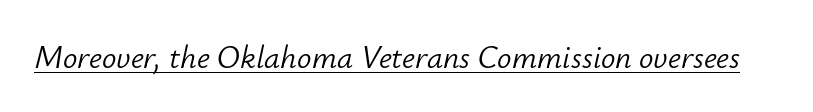
Q: Is the text bold? A: No.
Q: Is the text italic (slanted)? A: Yes, it leans right by about 12 degrees.
Q: Is the text underlined? A: Yes.
Q: Is the spacing between letters normal or unusually wide? A: Normal.
Q: Width (condensed, normal, or wide)? A: Normal.
Q: Stroke contrast? A: Low.
Q: x-height? A: Small.
Q: Monospaced? A: No.
